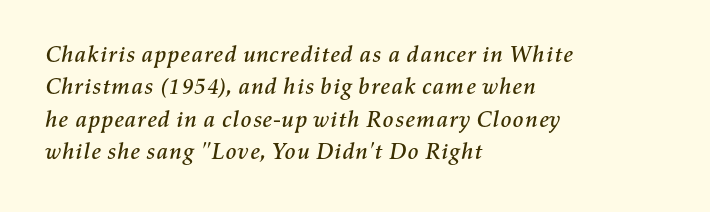
{"italic": "yes", "lean": "right", "slant_degrees": 11, "underline": "no", "align": "left", "line_spacing": "normal", "line_spacing_ratio": 1.41, "letter_spacing": "normal", "letter_spacing_em": 0.0, "glyph_px": 23}
